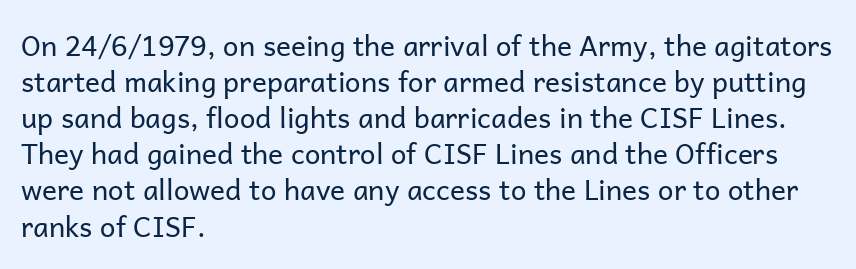
Proportional: the letters do not fall into vertical columns. Observe the ordinary spacing: letters are neighbours, not strangers. These lines sit exactly where default settings would place them. Line starts are locked; line ends wander. You can tell from the bare stems that sans-serif type was used.
